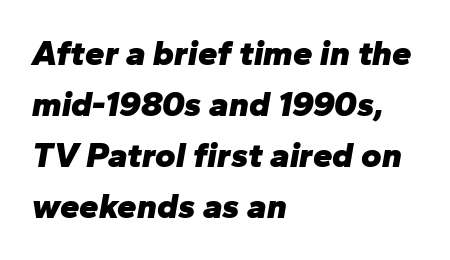
{"italic": "yes", "lean": "right", "slant_degrees": 10, "bold": "yes", "weight": "heavy", "width": "normal", "stroke_contrast": "low", "x_height": "medium", "monospaced": "no", "underline": "no", "align": "left", "line_spacing": "normal", "line_spacing_ratio": 1.46, "letter_spacing": "normal", "letter_spacing_em": 0.0, "glyph_px": 35}
